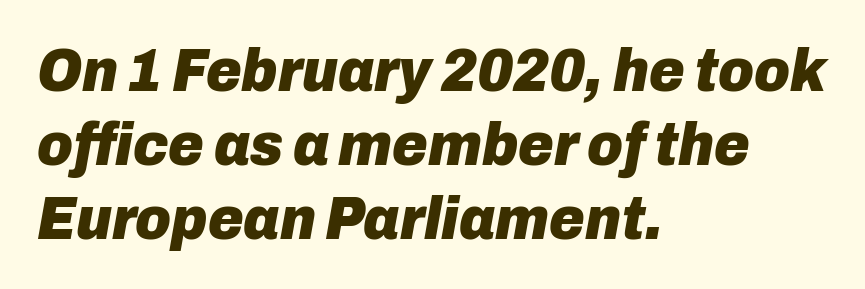
{"italic": "yes", "lean": "right", "slant_degrees": 10, "bold": "yes", "weight": "heavy", "width": "normal", "stroke_contrast": "low", "x_height": "medium", "monospaced": "no", "underline": "no", "align": "left", "line_spacing_ratio": 1.21, "letter_spacing": "normal", "letter_spacing_em": 0.0, "glyph_px": 61}
